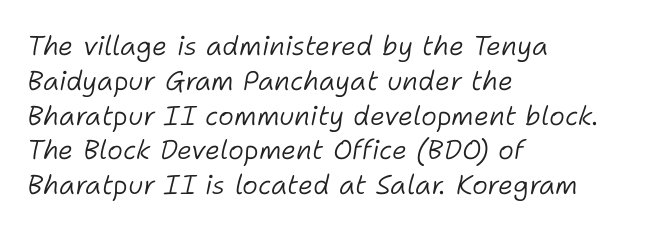
The image shows 27 px text type, italic (leaning right); set left-aligned, normal line spacing (1.29x), normal letter spacing, not underlined.
